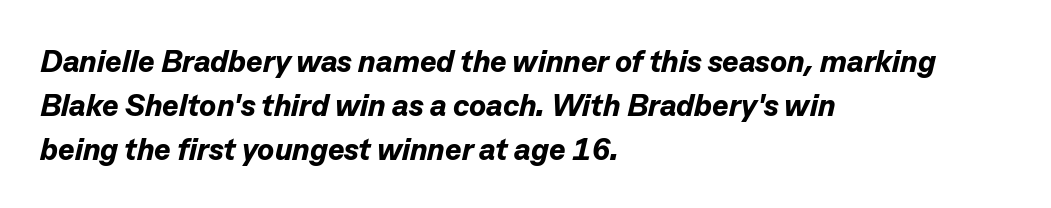
The letters are slanted; this is an italic face. Here the designer chose a conventional face with non-uniform glyph widths. A classic flush-left, rag-right setting is used for this passage. The strip under each line holds only bare page.
